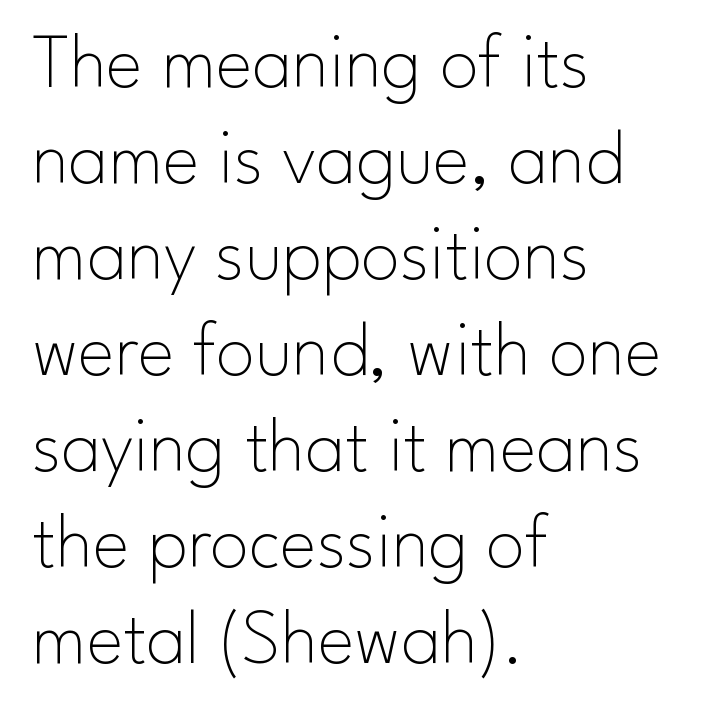
{"serif": "no", "italic": "no", "bold": "no", "weight": "thin", "width": "normal", "stroke_contrast": "low", "x_height": "small", "monospaced": "no", "underline": "no", "align": "left", "line_spacing_ratio": 1.23, "letter_spacing": "normal", "letter_spacing_em": 0.0, "glyph_px": 78}
